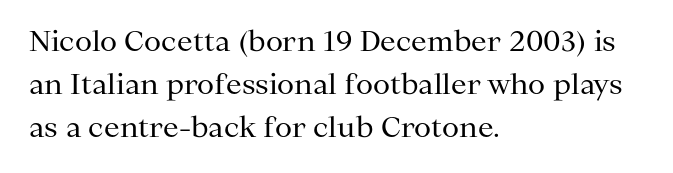
Nothing unusual about the tracking: characters are spaced as the font intends. Anything drawn beneath the words? Only blank space. Students, observe: this is what conventionally led text looks like. Typeset ragged right — the left edge is the straight one.
